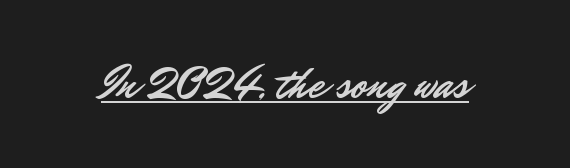
{"serif": "no", "width": "normal", "stroke_contrast": "low", "x_height": "small", "monospaced": "no", "underline": "yes", "letter_spacing": "normal", "letter_spacing_em": 0.0, "glyph_px": 45}
